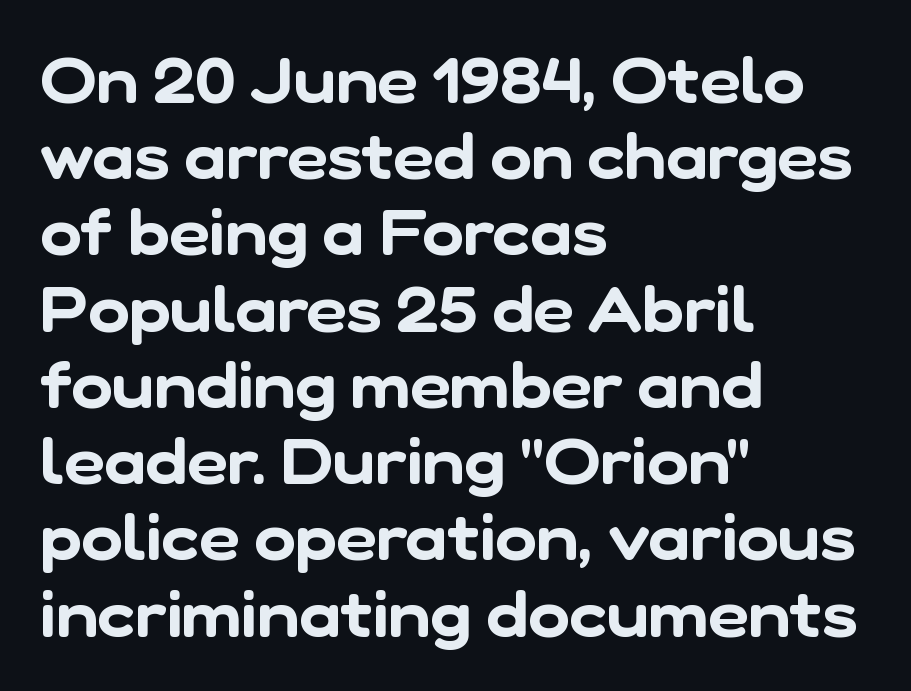
All the whitespace from short lines collects on the right. This rendering leaves character spacing at its baseline value. The face used here is a sans, in the tradition of grotesques and geometrics. Looks like regular typesetting: each glyph gets only the width it needs. Words float on clear page, feet unadorned.
